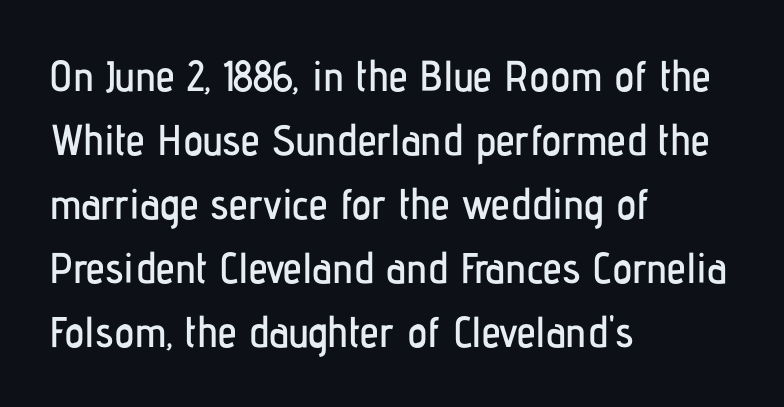
The image shows 43 px condensed sans-serif type, upright; set left-aligned, normal line spacing (1.49x), normal letter spacing, not underlined; low stroke contrast and a medium x-height.
